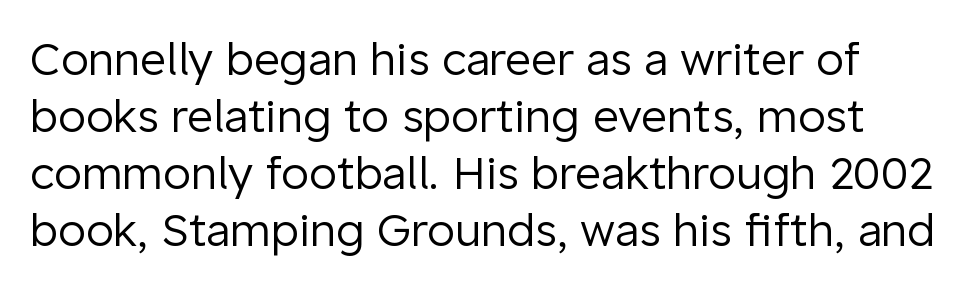
Q: Is the text bold? A: No.
Q: Is the text italic (slanted)? A: No, it is upright.
Q: Is the typeface a serif or a sans-serif typeface? A: Sans-serif.
Q: Is the text underlined? A: No.
Q: Is the spacing between letters normal or unusually wide? A: Normal.
Q: Is the spacing between lines tight, normal or loose? A: Normal.
Q: Width (condensed, normal, or wide)? A: Normal.
Q: Stroke contrast? A: Low.
Q: x-height? A: Medium.
Q: Monospaced? A: No.
